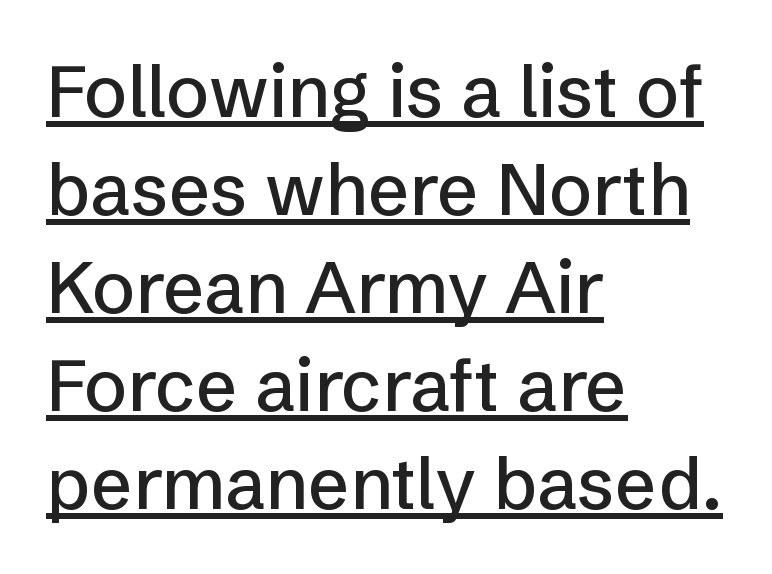
Every word sits above its own underline. The font's upright variant was chosen for this text. Students, note that the glyphs here touch the page at normal intervals. The rows are spaced the way most documents space them. What kind of face is this? One without serifs — a sans.
